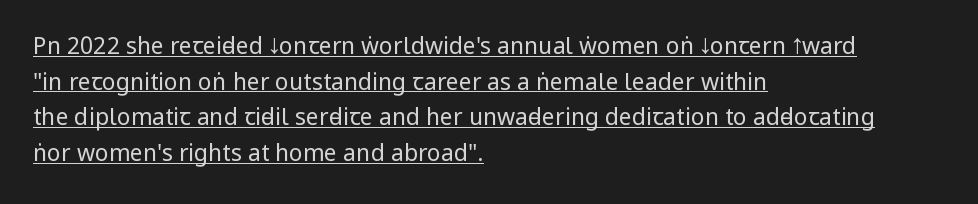
The image shows 23 px text type, upright; set left-aligned, normal line spacing (1.55x), normal letter spacing, underlined.
